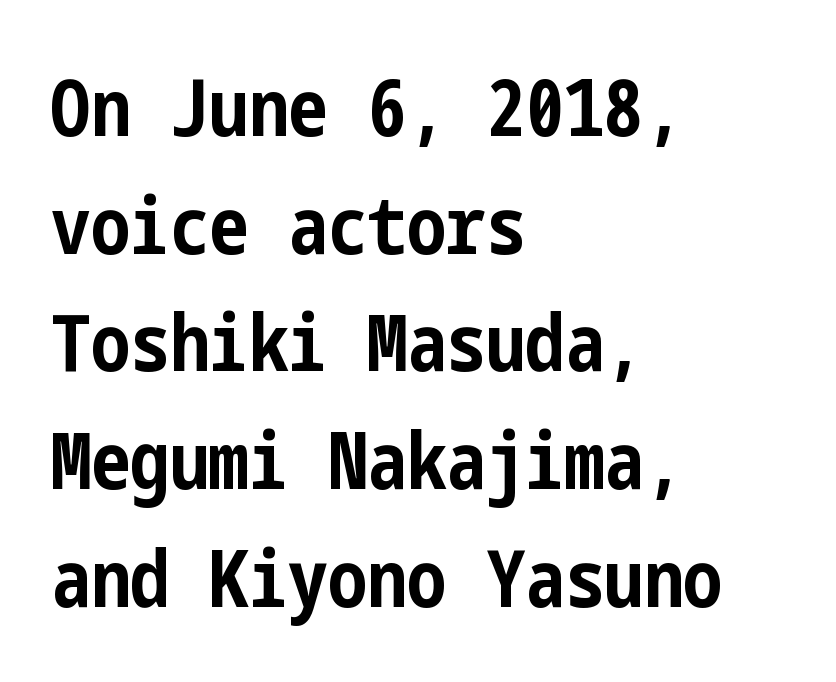
{"serif": "no", "italic": "no", "bold": "yes", "weight": "bold", "width": "condensed", "stroke_contrast": "low", "x_height": "medium", "underline": "no", "align": "left", "line_spacing": "normal", "line_spacing_ratio": 1.49, "letter_spacing": "normal", "letter_spacing_em": 0.0, "glyph_px": 79}
